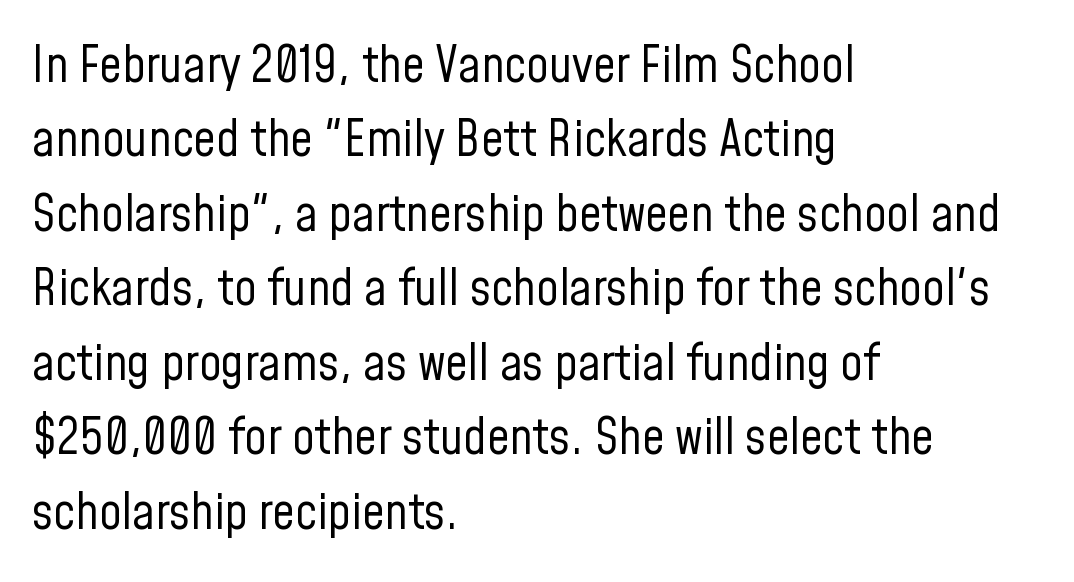
{"serif": "no", "italic": "no", "bold": "no", "weight": "regular", "width": "condensed", "stroke_contrast": "low", "x_height": "medium", "monospaced": "no", "underline": "no", "align": "left", "line_spacing": "normal", "line_spacing_ratio": 1.49, "letter_spacing": "normal", "letter_spacing_em": 0.0, "glyph_px": 50}
